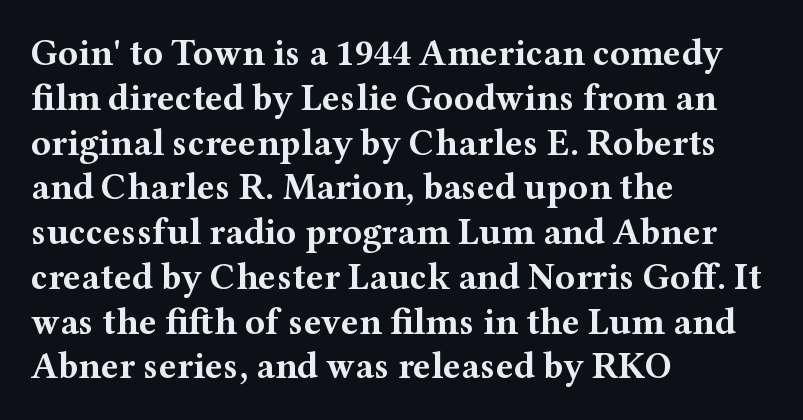
{"serif": "yes", "italic": "no", "bold": "yes", "weight": "bold", "width": "wide", "stroke_contrast": "medium", "x_height": "medium", "monospaced": "no", "underline": "no", "align": "left", "line_spacing_ratio": 1.21, "letter_spacing": "normal", "letter_spacing_em": 0.0, "glyph_px": 37}
